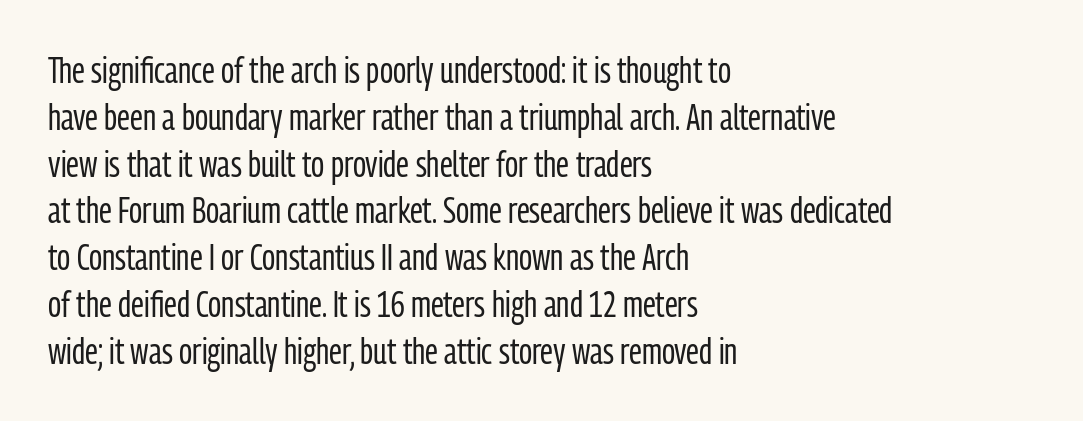
The image shows 36 px regular-weight, condensed sans-serif type, upright; set left-aligned, normal line spacing (1.3x), normal letter spacing, not underlined; low stroke contrast and a medium x-height.
